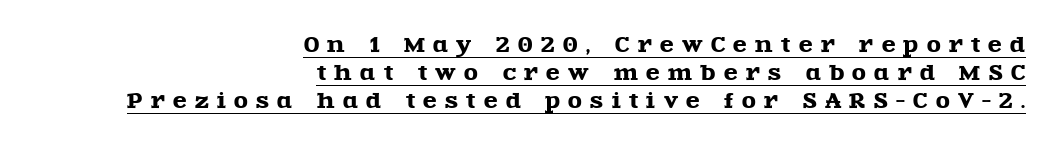
Words appear elongated and porous because spacing is wide. Horizontal alignment here is rightward, an uncommon choice for prose. These lines were composed using upright roman letters. Somebody hit Ctrl+U on this one — the words are underlined. Baseline-to-baseline distance is the conventional proportion of letter height.
